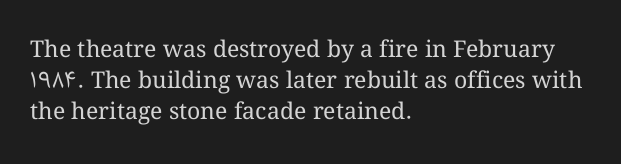
Q: Is the text bold? A: No.
Q: Is the text italic (slanted)? A: No, it is upright.
Q: Is the text underlined? A: No.
Q: How is the paragraph aligned? A: Left-aligned.
Q: Is the spacing between letters normal or unusually wide? A: Normal.
Q: Is the spacing between lines tight, normal or loose? A: Normal.
